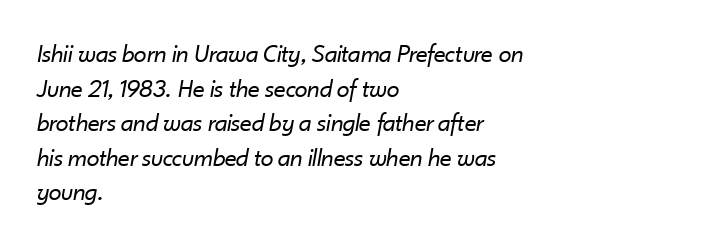
{"italic": "yes", "lean": "right", "slant_degrees": 10, "bold": "no", "underline": "no", "align": "left", "line_spacing": "normal", "line_spacing_ratio": 1.33, "letter_spacing": "normal", "letter_spacing_em": 0.0, "glyph_px": 26}
